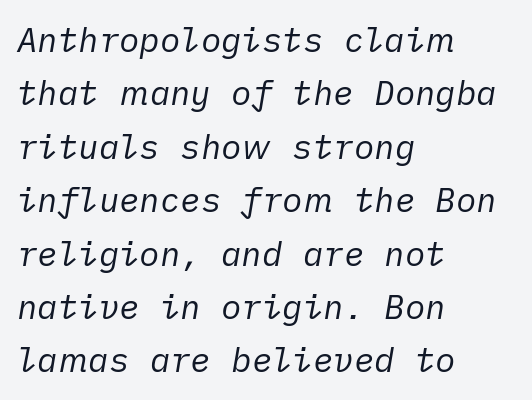
The image shows 34 px regular-weight type, italic (leaning right); set left-aligned, normal line spacing (1.57x), normal letter spacing, not underlined; low stroke contrast and a medium x-height.
